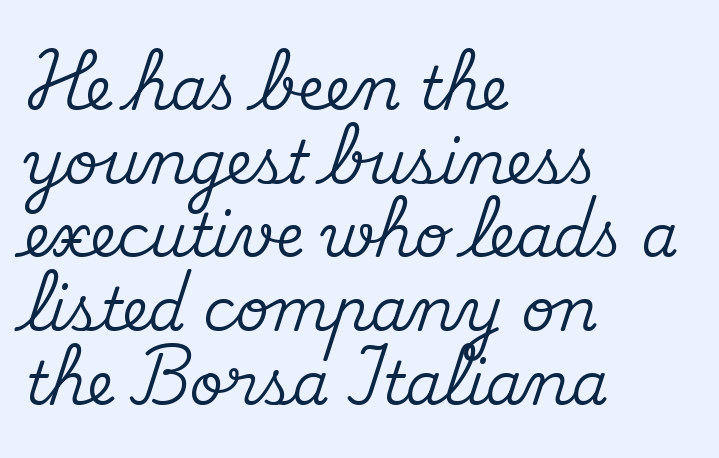
{"serif": "yes", "width": "normal", "stroke_contrast": "medium", "x_height": "small", "monospaced": "no", "underline": "no", "align": "left", "line_spacing": "normal", "line_spacing_ratio": 1.25, "letter_spacing": "normal", "letter_spacing_em": 0.0, "glyph_px": 59}
